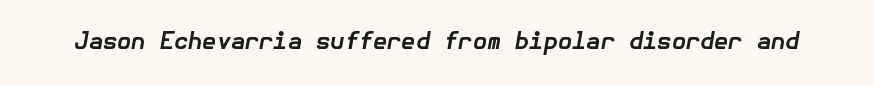
Q: Is the text bold? A: Yes.
Q: Is the text italic (slanted)? A: Yes, it leans right by about 10 degrees.
Q: Is the text underlined? A: No.
Q: Is the spacing between letters normal or unusually wide? A: Normal.
